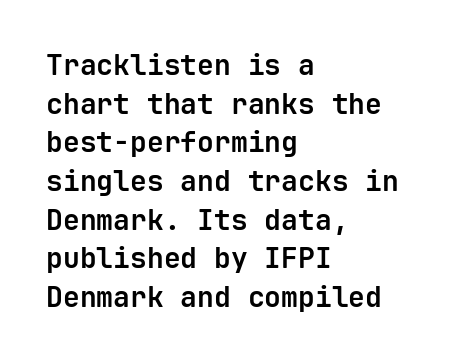
The image shows 28 px bold sans-serif type, upright, monospaced; set left-aligned, normal line spacing (1.38x), normal letter spacing, not underlined; low stroke contrast and a medium x-height.
